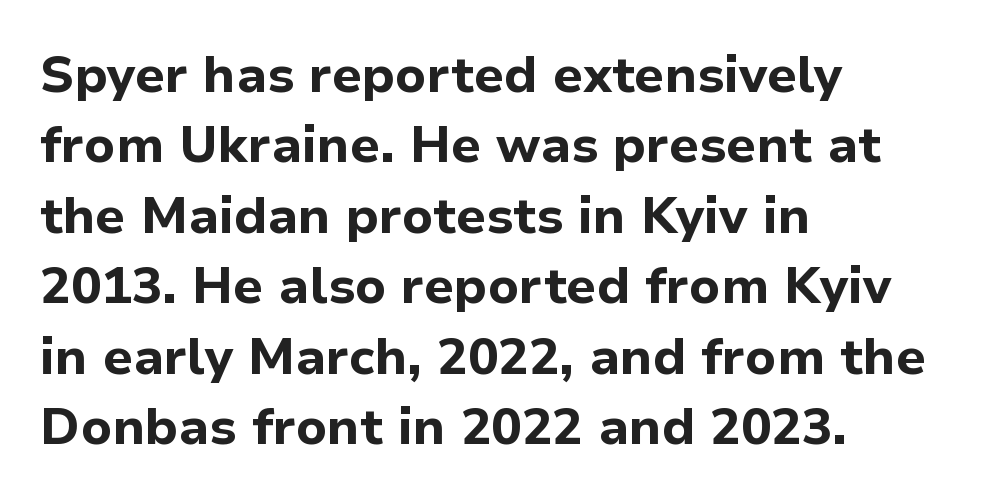
Q: Is the text bold? A: Yes.
Q: Is the text italic (slanted)? A: No, it is upright.
Q: Is the typeface a serif or a sans-serif typeface? A: Sans-serif.
Q: Is the text underlined? A: No.
Q: How is the paragraph aligned? A: Left-aligned.
Q: Is the spacing between letters normal or unusually wide? A: Normal.
Q: Is the spacing between lines tight, normal or loose? A: Normal.
Q: Width (condensed, normal, or wide)? A: Normal.
Q: Stroke contrast? A: Low.
Q: x-height? A: Medium.
Q: Monospaced? A: No.
